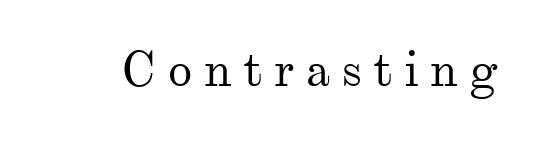
The image shows 49 px regular-weight serif type, upright; set unusually wide letter spacing (+0.23 em), not underlined; medium stroke contrast and a small x-height.
